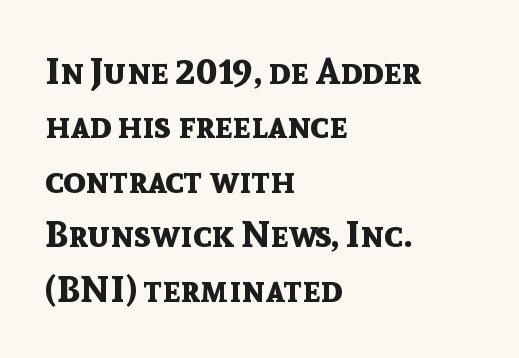
The image shows 37 px bold sans-serif type, upright; set left-aligned, normal line spacing (1.47x), normal letter spacing, not underlined; a medium x-height.
